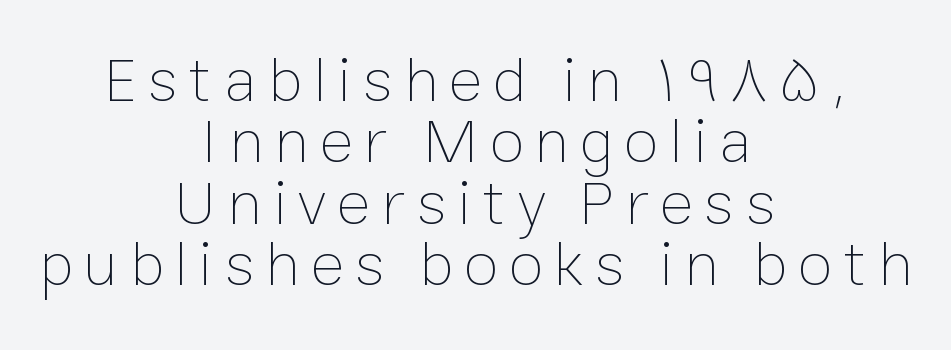
The image shows 64 px thin type, upright; set centered, tight line spacing (0.96x), not underlined; low stroke contrast and a medium x-height.
